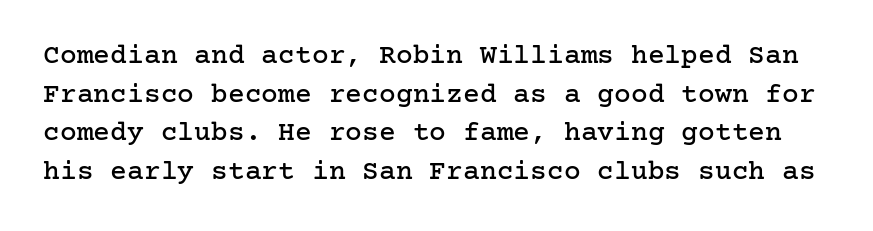
{"serif": "yes", "italic": "no", "width": "normal", "stroke_contrast": "low", "x_height": "medium", "underline": "no", "line_spacing": "normal", "line_spacing_ratio": 1.38, "letter_spacing": "normal", "letter_spacing_em": 0.0, "glyph_px": 28}
